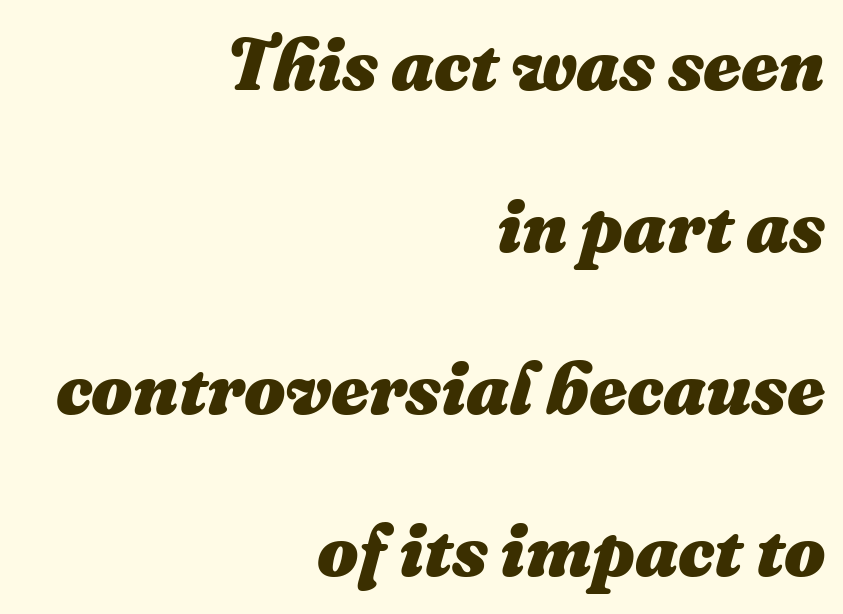
The image shows 73 px heavy type, italic (leaning right); set right-aligned, loose line spacing (2.22x), normal letter spacing, not underlined; medium stroke contrast and a medium x-height.
